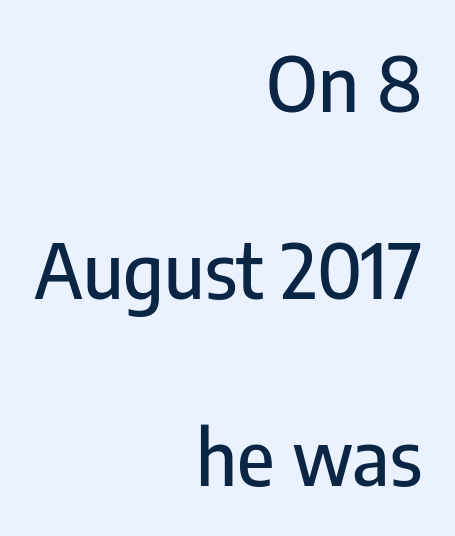
Think of a printed novel: that variable character pitch is what you see here. Is the letter spacing exaggerated? No — it looks like the ordinary default. The words here are not underlined. Whoever set this chose breathing room over compactness in the vertical rhythm. Observe the absence of serifs on each vertical stroke in this sample.
